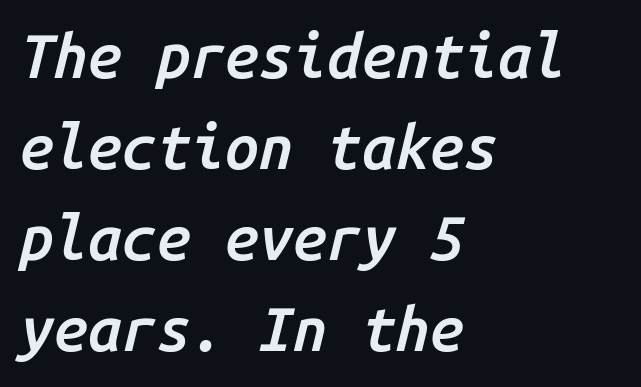
Q: Is the text bold? A: Semi-bold.
Q: Is the text italic (slanted)? A: Yes, it leans right by about 14 degrees.
Q: Is the text underlined? A: No.
Q: How is the paragraph aligned? A: Left-aligned.
Q: Is the spacing between letters normal or unusually wide? A: Normal.
Q: Is the spacing between lines tight, normal or loose? A: Normal.
Q: Width (condensed, normal, or wide)? A: Normal.
Q: Stroke contrast? A: Low.
Q: x-height? A: Medium.
Q: Monospaced? A: Yes.
